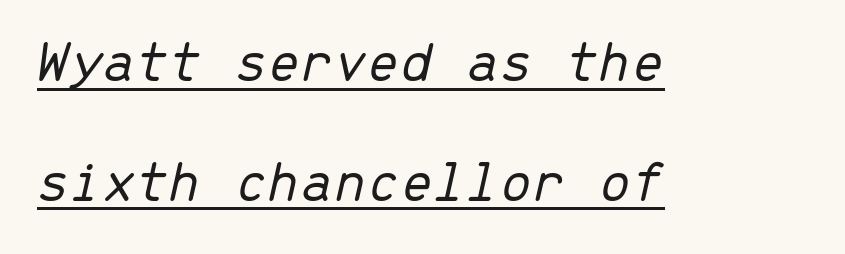
Q: Is the text bold? A: No.
Q: Is the text italic (slanted)? A: Yes, it leans right by about 13 degrees.
Q: Is the text underlined? A: Yes.
Q: How is the paragraph aligned? A: Left-aligned.
Q: Is the spacing between letters normal or unusually wide? A: Normal.
Q: Is the spacing between lines tight, normal or loose? A: Loose.
Q: Width (condensed, normal, or wide)? A: Normal.
Q: Stroke contrast? A: Low.
Q: x-height? A: Medium.
Q: Monospaced? A: Yes.
